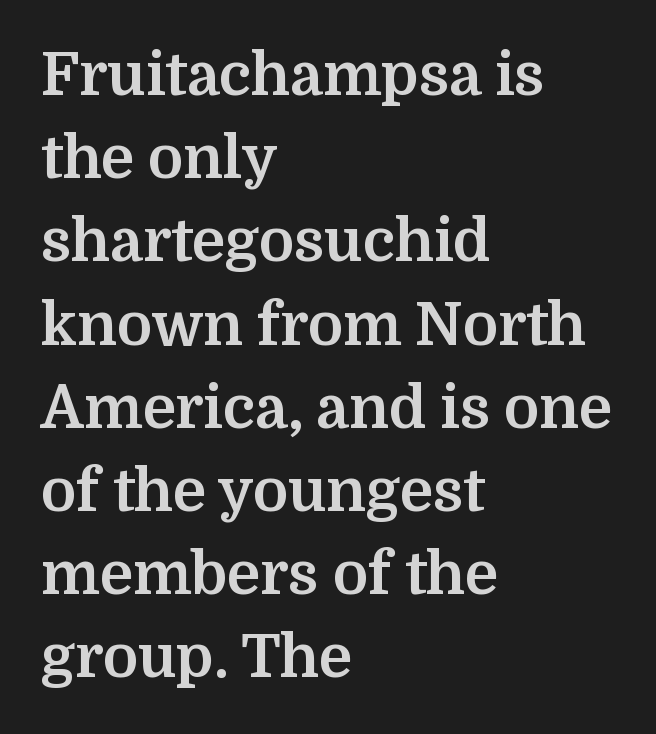
Every stem runs plumb, perpendicular to the baseline. The gap between lines stays unmarked. The lines sit at an ordinary, default distance from one another. This is serif lettering, the kind often seen in printed books. Inter-character spacing is left at the font's built-in metrics.
